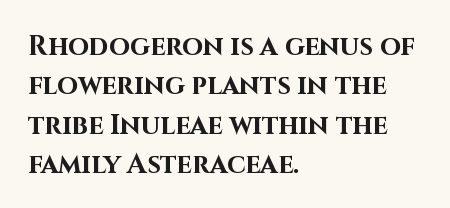
Q: Is the text bold? A: Yes.
Q: Is the text italic (slanted)? A: No, it is upright.
Q: Is the text underlined? A: No.
Q: How is the paragraph aligned? A: Left-aligned.
Q: Is the spacing between letters normal or unusually wide? A: Normal.
Q: Is the spacing between lines tight, normal or loose? A: Normal.
